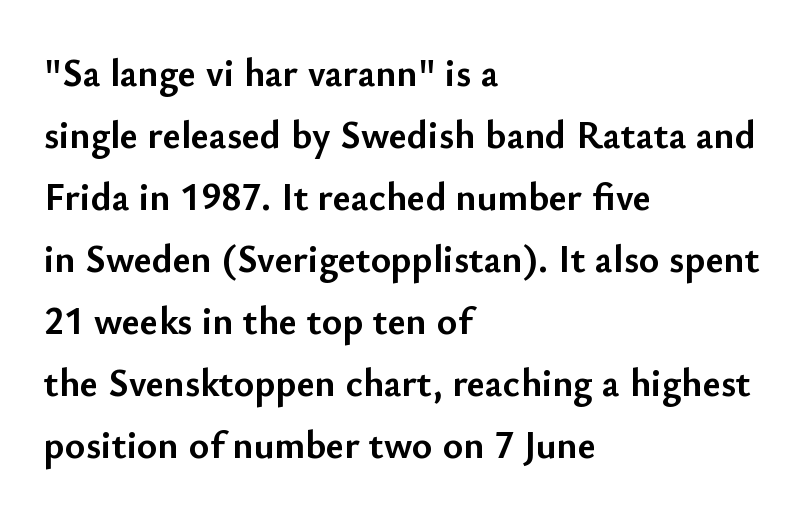
Q: Is the text bold? A: Yes.
Q: Is the text italic (slanted)? A: No, it is upright.
Q: Is the typeface a serif or a sans-serif typeface? A: Sans-serif.
Q: Is the text underlined? A: No.
Q: How is the paragraph aligned? A: Left-aligned.
Q: Is the spacing between letters normal or unusually wide? A: Normal.
Q: Is the spacing between lines tight, normal or loose? A: Normal.
Q: Width (condensed, normal, or wide)? A: Normal.
Q: Stroke contrast? A: Low.
Q: x-height? A: Small.
Q: Monospaced? A: No.
